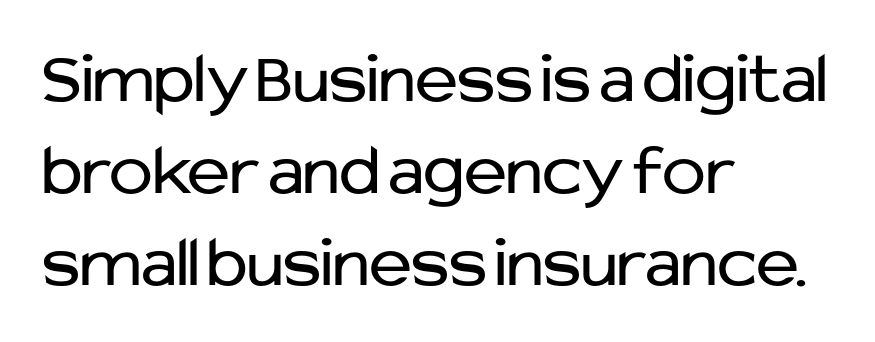
Q: Is the text bold? A: No.
Q: Is the text italic (slanted)? A: No, it is upright.
Q: Is the typeface a serif or a sans-serif typeface? A: Sans-serif.
Q: Is the text underlined? A: No.
Q: How is the paragraph aligned? A: Left-aligned.
Q: Is the spacing between letters normal or unusually wide? A: Normal.
Q: Is the spacing between lines tight, normal or loose? A: Normal.
Q: Width (condensed, normal, or wide)? A: Normal.
Q: Stroke contrast? A: Low.
Q: x-height? A: Medium.
Q: Monospaced? A: No.
